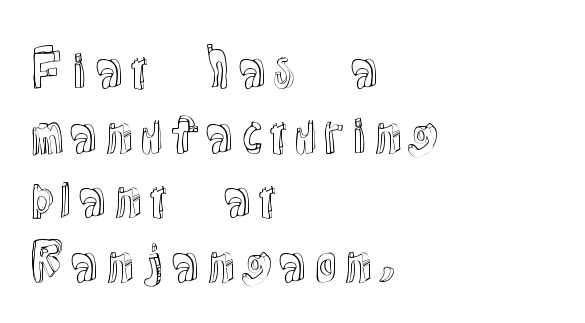
{"italic": "no", "width": "normal", "x_height": "medium", "monospaced": "no", "underline": "no", "align": "left", "line_spacing": "normal", "line_spacing_ratio": 1.32, "letter_spacing": "normal", "letter_spacing_em": 0.0, "glyph_px": 49}
